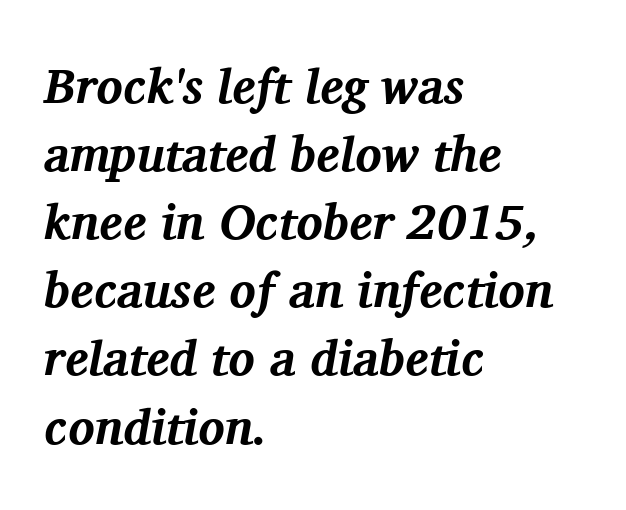
{"serif": "yes", "italic": "yes", "lean": "right", "slant_degrees": 11, "bold": "yes", "weight": "bold", "width": "normal", "stroke_contrast": "medium", "x_height": "medium", "monospaced": "no", "underline": "no", "align": "left", "line_spacing": "normal", "line_spacing_ratio": 1.39, "letter_spacing": "normal", "letter_spacing_em": 0.0, "glyph_px": 49}
